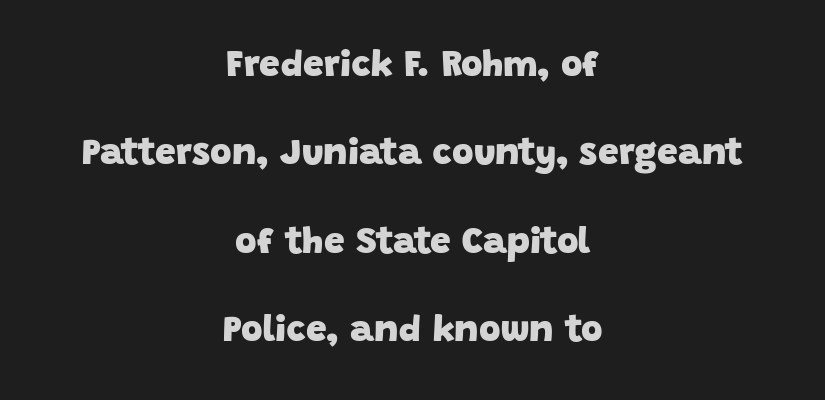
This rendering leaves character spacing at its baseline value. The face used here has the dense, thick strokes of a bold. No word sits above an underline. The rendering uses a large line-height, opening up the rows. The face used here is proportionally spaced, like ordinary book or web type.
